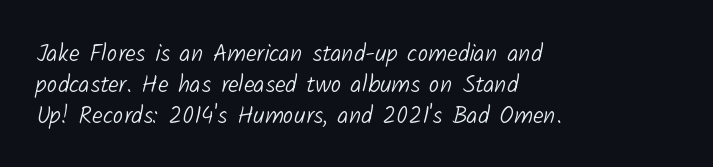
The image shows 24 px text type; set left-aligned, normal line spacing (1.3x), normal letter spacing, not underlined.
